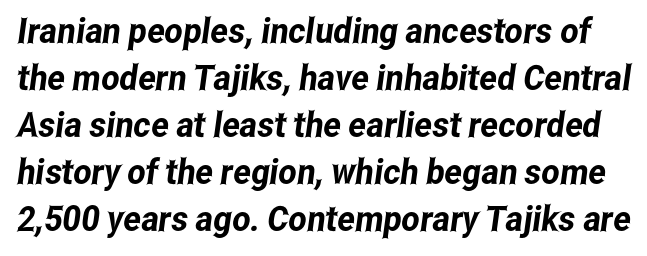
The image shows 35 px condensed sans-serif type; set normal line spacing (1.34x), normal letter spacing, not underlined; low stroke contrast and a medium x-height.
